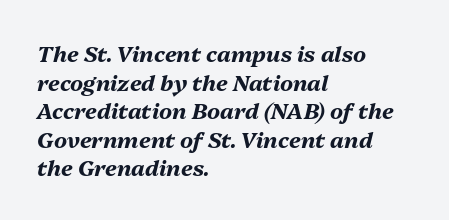
The image shows 22 px bold type, italic (leaning right); set left-aligned, normal line spacing (1.3x), normal letter spacing, not underlined.
